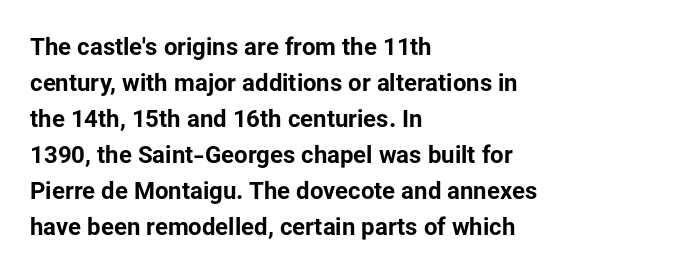
The image shows 24 px bold type, upright; set left-aligned, normal line spacing (1.5x), normal letter spacing, not underlined.
